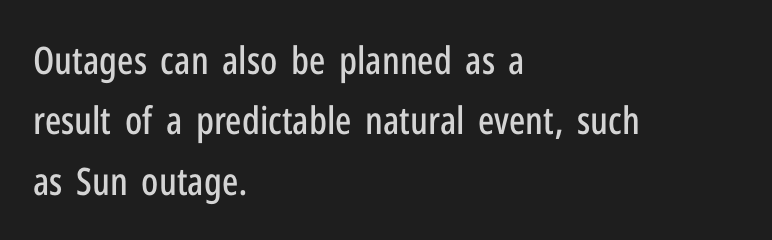
{"serif": "no", "italic": "no", "width": "condensed", "stroke_contrast": "low", "x_height": "medium", "monospaced": "no", "underline": "no", "align": "left", "line_spacing": "normal", "line_spacing_ratio": 1.59, "letter_spacing": "normal", "letter_spacing_em": 0.0, "glyph_px": 38}
